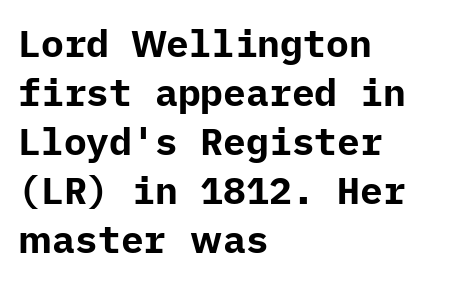
The image shows 38 px bold sans-serif type, upright; set left-aligned, normal line spacing (1.29x), normal letter spacing, not underlined; low stroke contrast and a medium x-height.
